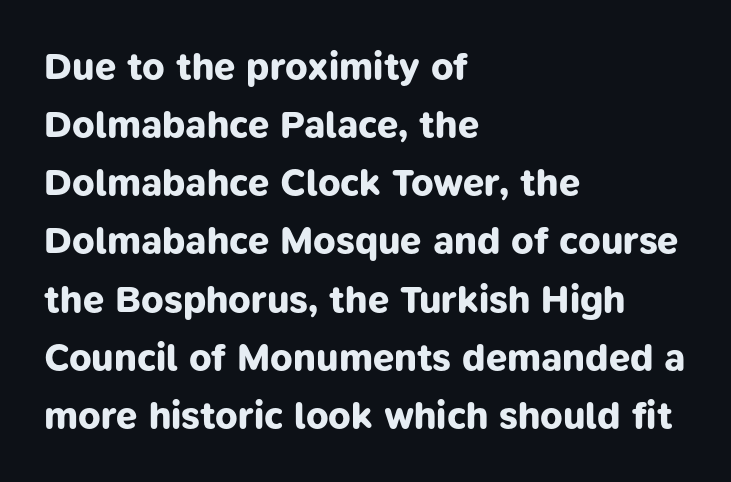
The type family on display is of the sans-serif kind. The line-height multiplier appears to be the usual default. Heavy-handed strokes throughout: this text is bold. Spacing between characters is what you'd get straight out of the box. Varying glyph widths throughout — classic text-font behaviour.
